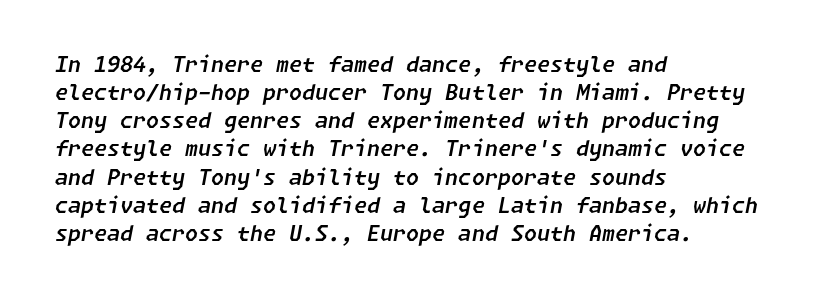
The image shows 21 px text type, italic (leaning right); set left-aligned, normal line spacing (1.34x), normal letter spacing, not underlined.
